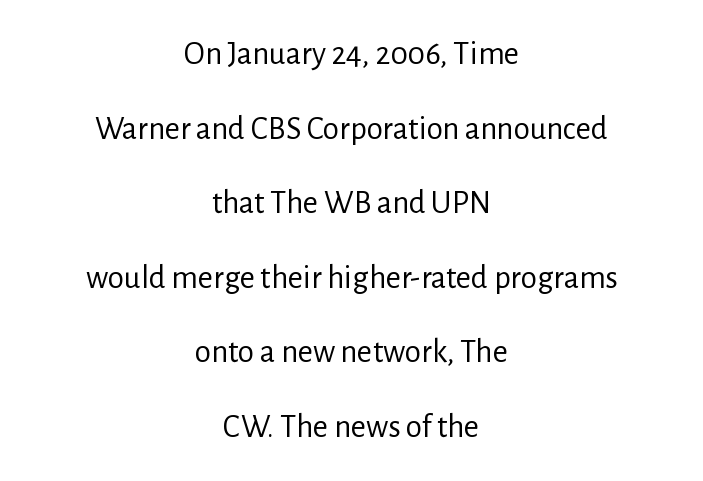
Q: Is the text bold? A: No.
Q: Is the text italic (slanted)? A: No, it is upright.
Q: Is the typeface a serif or a sans-serif typeface? A: Sans-serif.
Q: Is the text underlined? A: No.
Q: How is the paragraph aligned? A: Centered.
Q: Is the spacing between letters normal or unusually wide? A: Normal.
Q: Is the spacing between lines tight, normal or loose? A: Loose.
Q: Width (condensed, normal, or wide)? A: Normal.
Q: Stroke contrast? A: Low.
Q: x-height? A: Medium.
Q: Monospaced? A: No.
